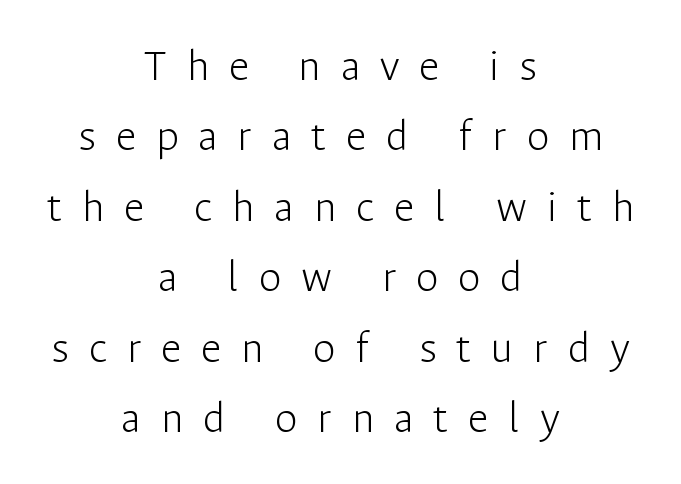
The letters are spread apart with noticeably loose tracking. The rendering uses natural spacing where letterforms have individual widths. This sample is center-justified, so both line endings float freely. Letters have the restrained weight of plain body copy at most. The designer left line spacing at the default. Unlike italic type, these characters show no tilt at all.
